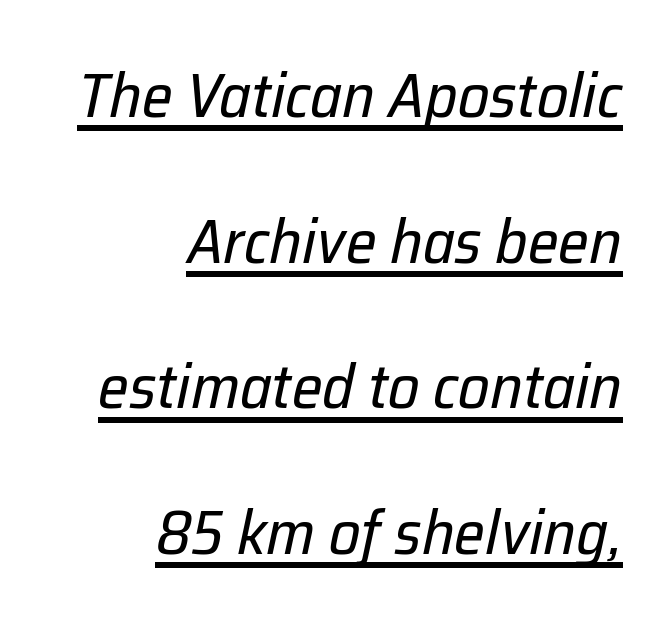
Does extra space separate the letters? No, they use regular spacing. The rag falls on the left side of this text block. Like a heading marked for emphasis, these lines bear an underscore. The face used here has a pronounced slope to its letters. A typesetter would call this proportional, since set widths differ per character. You could fit nearly another row in the gap between these rows.
